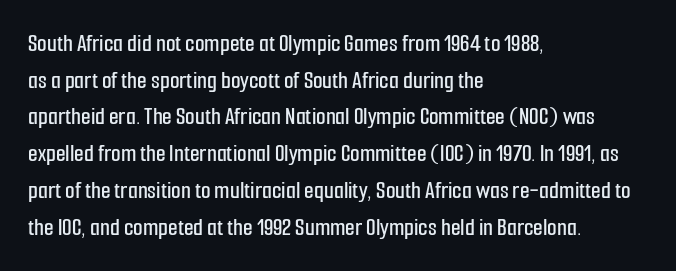
Q: Is the text italic (slanted)? A: No, it is upright.
Q: Is the text underlined? A: No.
Q: How is the paragraph aligned? A: Left-aligned.
Q: Is the spacing between letters normal or unusually wide? A: Normal.
Q: Is the spacing between lines tight, normal or loose? A: Normal.
